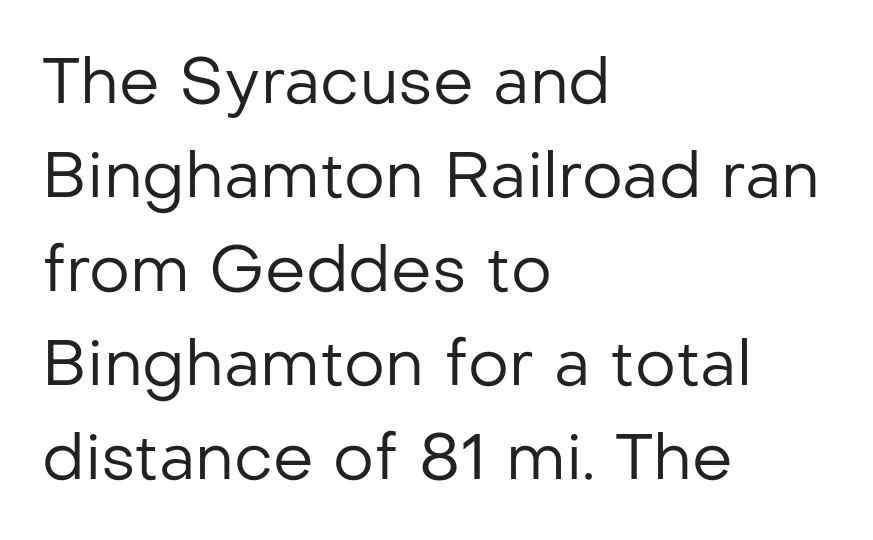
Honestly, the row spacing looks completely unremarkable. The passage shown is typeset with a sans-serif family. Ordinary non-slanted type is in use. The lines in this sample share a left origin and differ only in where they stop. Caption: face not bold, strokes unweighted. Rule under the text: the space is simply empty.
